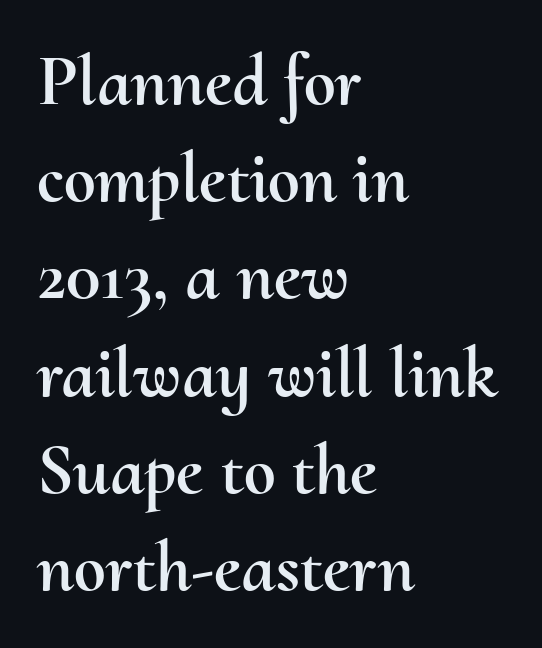
{"italic": "no", "width": "normal", "stroke_contrast": "medium", "x_height": "small", "monospaced": "no", "underline": "no", "align": "left", "line_spacing": "normal", "line_spacing_ratio": 1.35, "letter_spacing": "normal", "letter_spacing_em": 0.0, "glyph_px": 72}
